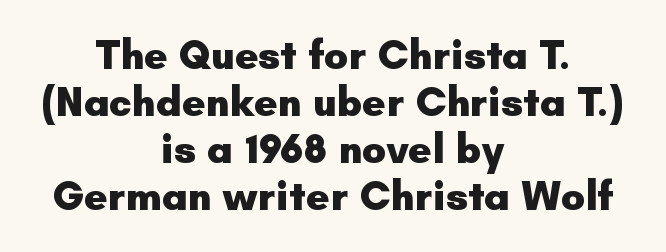
The image shows 41 px heavy sans-serif type, upright; set centered, tight line spacing (1.15x), normal letter spacing, not underlined; low stroke contrast and a small x-height.
